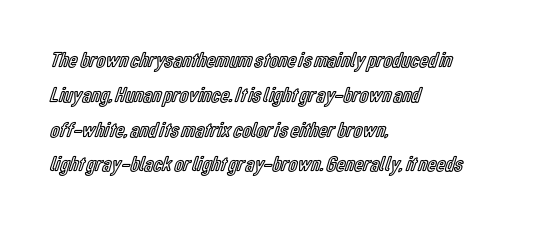
{"underline": "no", "align": "left", "line_spacing": "normal", "line_spacing_ratio": 1.58, "letter_spacing": "normal", "letter_spacing_em": 0.0, "glyph_px": 22}
